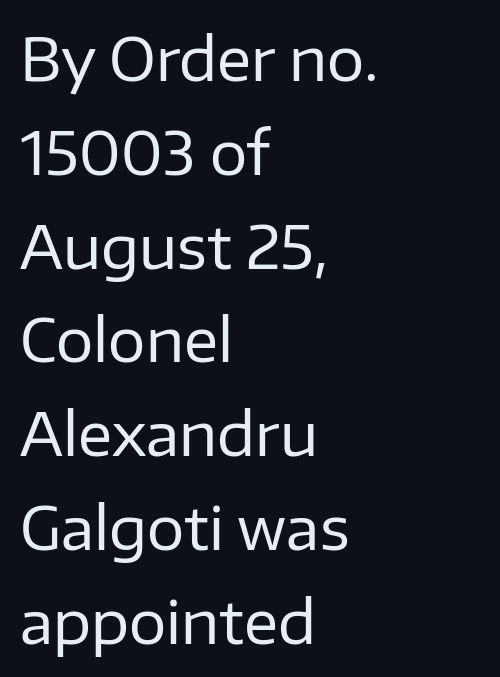
The designer went with a sans here, leaving each stem footless. Stem width sits at or under what a default text font uses. A normal amount of white space separates one row of letters from the next. Notice how the passage keeps a crisp vertical edge on the left only.
